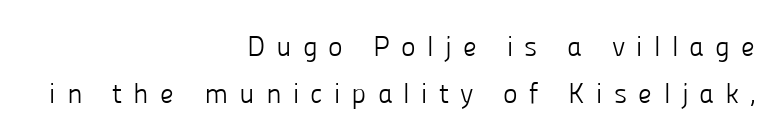
{"serif": "no", "italic": "no", "bold": "no", "weight": "light", "width": "normal", "stroke_contrast": "low", "x_height": "medium", "monospaced": "no", "underline": "no", "align": "right", "line_spacing": "normal", "line_spacing_ratio": 1.68, "letter_spacing": "wide", "letter_spacing_em": 0.4, "glyph_px": 28}
